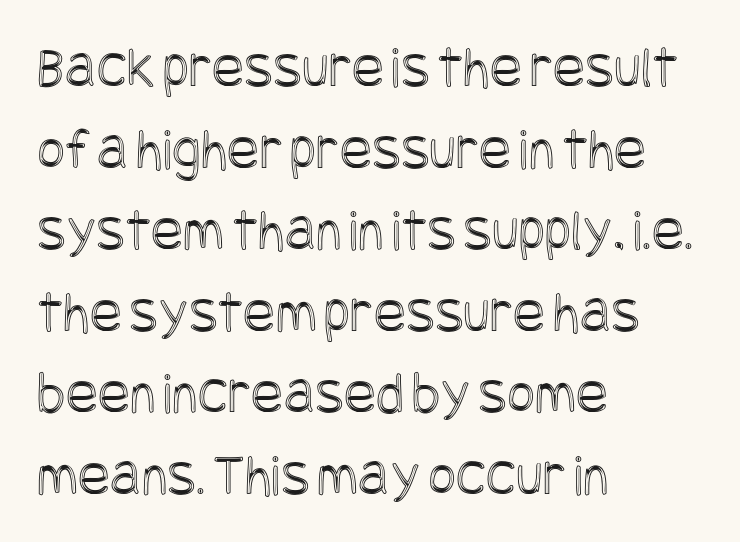
Q: Is the text italic (slanted)? A: No, it is upright.
Q: Is the text underlined? A: No.
Q: How is the paragraph aligned? A: Left-aligned.
Q: Is the spacing between letters normal or unusually wide? A: Normal.
Q: Is the spacing between lines tight, normal or loose? A: Normal.
Q: Width (condensed, normal, or wide)? A: Condensed.
Q: x-height? A: Large.
